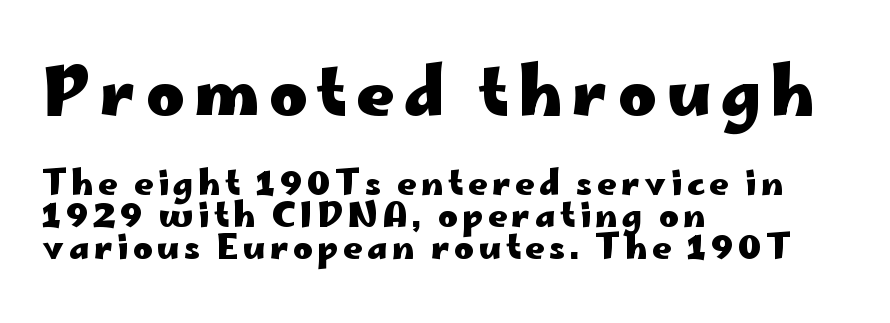
{"serif": "no", "italic": "no", "bold": "yes", "weight": "heavy", "width": "wide", "stroke_contrast": "low", "x_height": "small", "monospaced": "no", "underline": "no", "align": "left", "line_spacing": "tight", "line_spacing_ratio": 0.96, "larger_block": "first", "size_ratio": 2.0, "glyph_px": 66}
